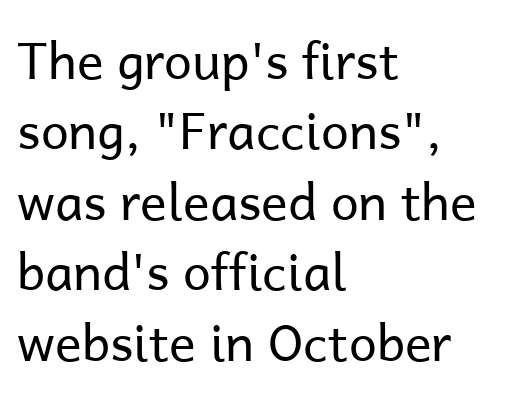
The image shows 50 px regular-weight sans-serif type, upright; set left-aligned, normal line spacing (1.41x), normal letter spacing, not underlined; low stroke contrast and a medium x-height.
